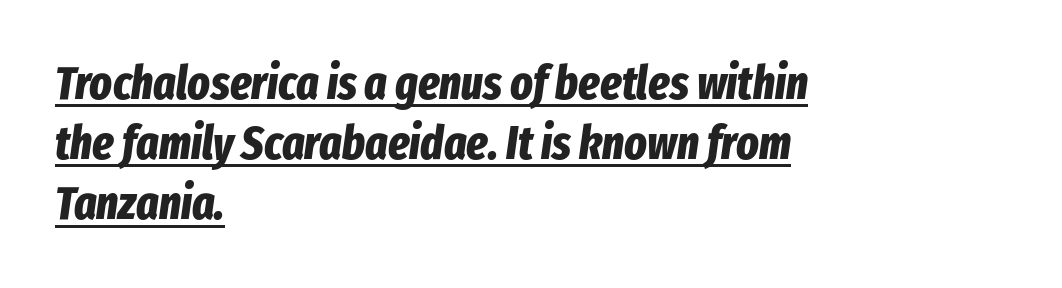
Q: Is the text bold? A: Yes.
Q: Is the text italic (slanted)? A: Yes, it leans right by about 8 degrees.
Q: Is the text underlined? A: Yes.
Q: How is the paragraph aligned? A: Left-aligned.
Q: Is the spacing between letters normal or unusually wide? A: Normal.
Q: Is the spacing between lines tight, normal or loose? A: Normal.
Q: Width (condensed, normal, or wide)? A: Condensed.
Q: Stroke contrast? A: Low.
Q: x-height? A: Medium.
Q: Monospaced? A: No.
